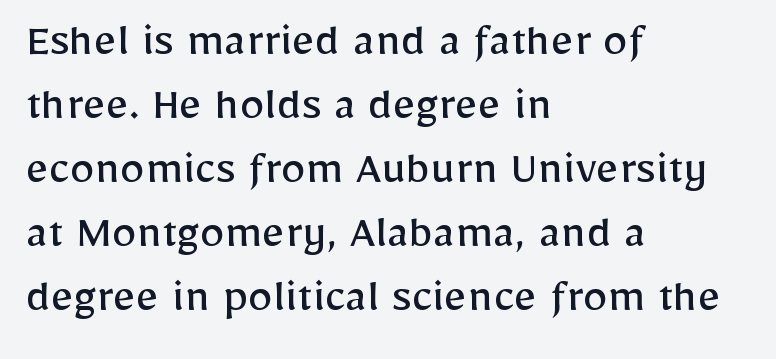
The image shows 50 px regular-weight sans-serif type, upright; set left-aligned, normal line spacing (1.28x), normal letter spacing, not underlined; low stroke contrast and a medium x-height.
